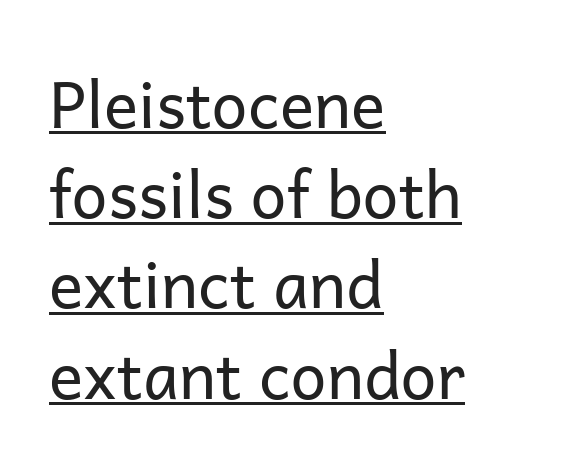
Does the lettering tilt? It doesn't — this is upright. Caption: standard tracking, unaltered. The rendering shows plain stroke endings on the letterforms — a sans-serif design. Do the characters align in a grid? No, the font is proportional.
